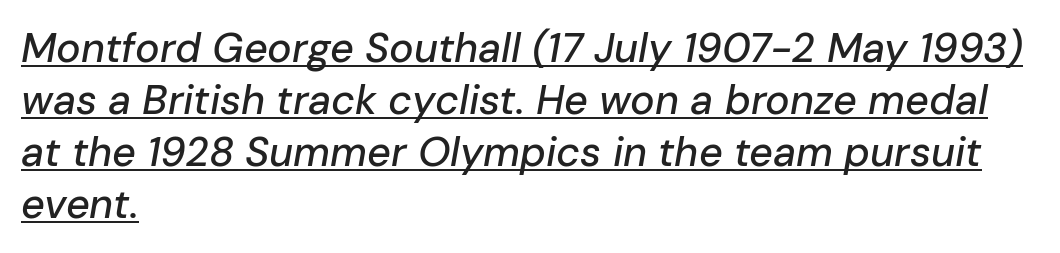
{"italic": "yes", "lean": "right", "slant_degrees": 10, "width": "normal", "stroke_contrast": "low", "x_height": "medium", "monospaced": "no", "underline": "yes", "align": "left", "line_spacing": "normal", "line_spacing_ratio": 1.27, "letter_spacing": "normal", "letter_spacing_em": 0.0, "glyph_px": 41}
